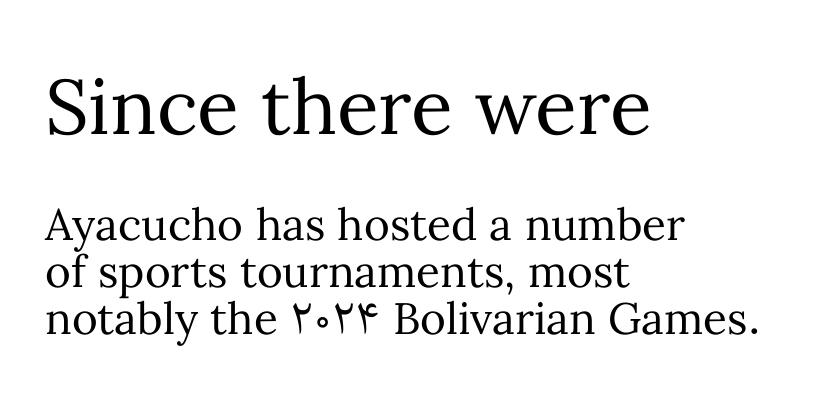
Q: Is the text bold? A: No.
Q: Is the text italic (slanted)? A: No, it is upright.
Q: Is the text underlined? A: No.
Q: How is the paragraph aligned? A: Left-aligned.
Q: Is the spacing between letters normal or unusually wide? A: Normal.
Q: Is the spacing between lines tight, normal or loose? A: Tight.
Q: Which block of text is set in a larger size, the first (top) or the second (bottom)? A: The first (top) one.
Q: Width (condensed, normal, or wide)? A: Normal.
Q: Stroke contrast? A: Medium.
Q: x-height? A: Medium.
Q: Monospaced? A: No.
